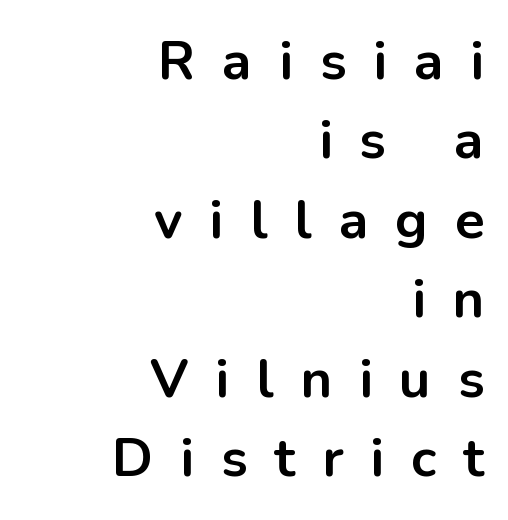
The image shows 54 px bold sans-serif type, upright; set right-aligned, normal line spacing (1.47x), unusually wide letter spacing (+0.5 em), not underlined; low stroke contrast and a medium x-height.
